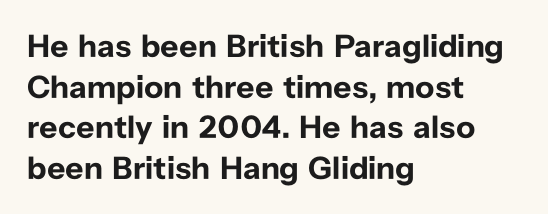
The image shows 32 px bold sans-serif type, upright; set left-aligned, normal line spacing (1.27x), normal letter spacing, not underlined; low stroke contrast and a medium x-height.
